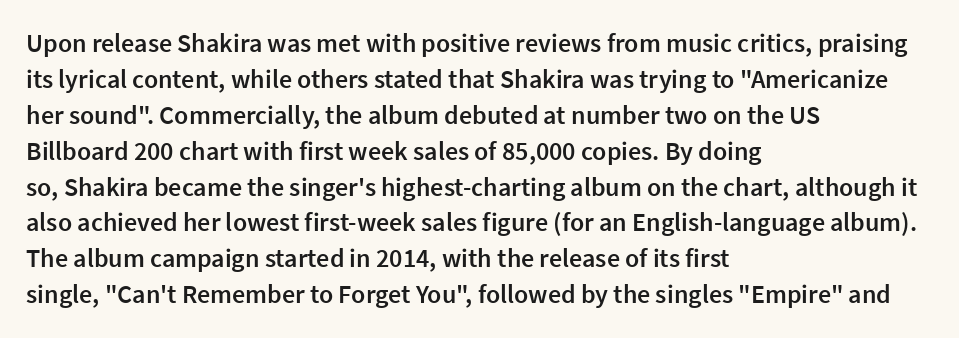
{"italic": "no", "bold": "semi", "underline": "no", "align": "left", "line_spacing": "normal", "line_spacing_ratio": 1.38, "letter_spacing": "normal", "letter_spacing_em": 0.0, "glyph_px": 26}
